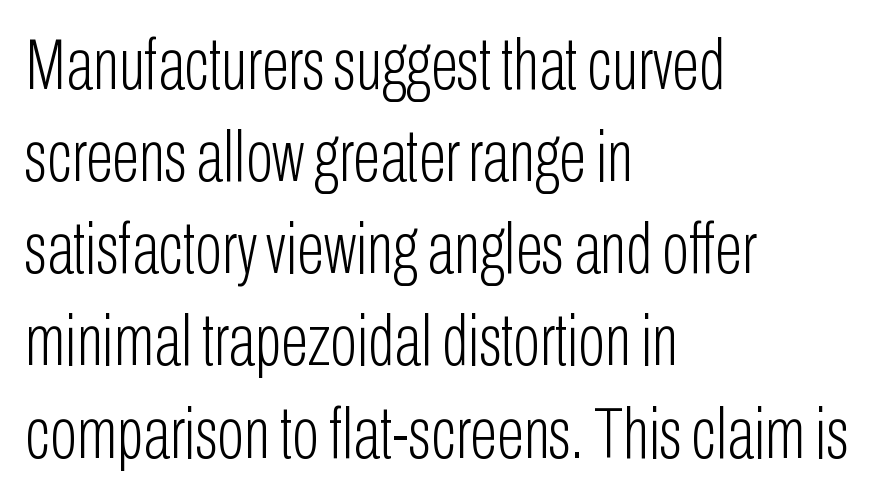
{"serif": "no", "italic": "no", "bold": "no", "weight": "light", "width": "condensed", "stroke_contrast": "low", "x_height": "medium", "monospaced": "no", "underline": "no", "align": "left", "line_spacing": "normal", "line_spacing_ratio": 1.28, "letter_spacing": "normal", "letter_spacing_em": 0.0, "glyph_px": 72}
